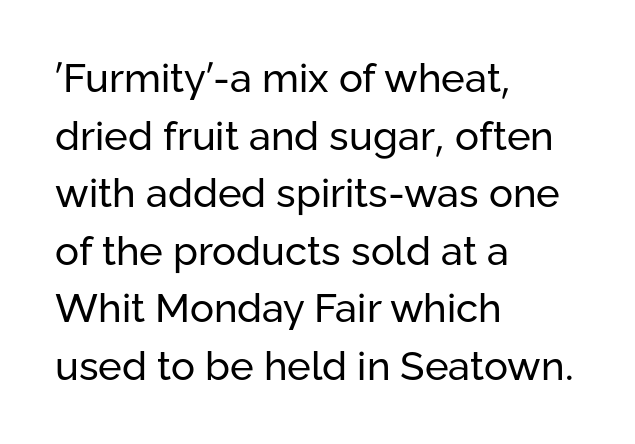
{"serif": "no", "italic": "no", "bold": "no", "weight": "regular", "width": "normal", "stroke_contrast": "low", "x_height": "medium", "monospaced": "no", "underline": "no", "align": "left", "line_spacing": "normal", "line_spacing_ratio": 1.44, "letter_spacing": "normal", "letter_spacing_em": 0.0, "glyph_px": 40}
